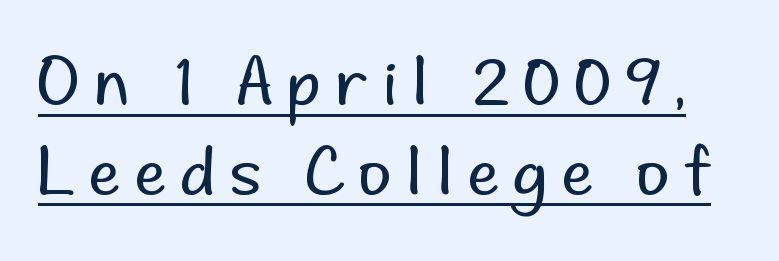
The image shows 64 px regular-weight sans-serif type, upright; set normal line spacing (1.4x), unusually wide letter spacing (+0.22 em), underlined; low stroke contrast and a small x-height.
